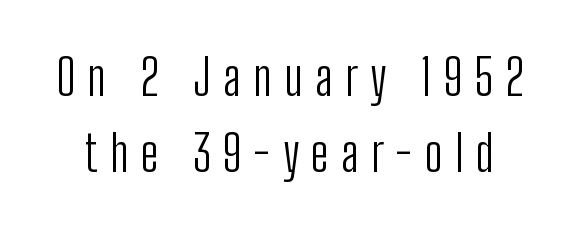
Q: Is the text bold? A: No.
Q: Is the text italic (slanted)? A: No, it is upright.
Q: Is the typeface a serif or a sans-serif typeface? A: Sans-serif.
Q: Is the text underlined? A: No.
Q: Is the spacing between letters normal or unusually wide? A: Unusually wide.
Q: Is the spacing between lines tight, normal or loose? A: Normal.
Q: Width (condensed, normal, or wide)? A: Condensed.
Q: Stroke contrast? A: Low.
Q: x-height? A: Medium.
Q: Monospaced? A: No.
